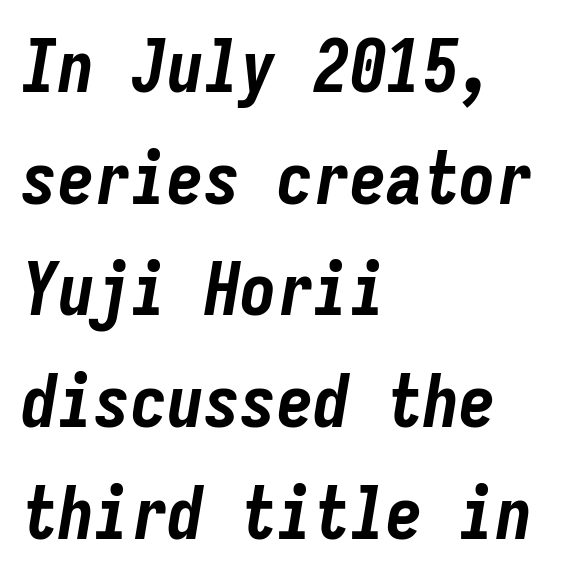
The foot of each line stays bare and open. The letters sit at their default tracking, neither squeezed nor spread. The lines in this sample share a left origin and differ only in where they stop. The font's italic variant was chosen for this text. Think of a typewriter: that constant character pitch is what you see here. Caption: bold face, heavy strokes.
